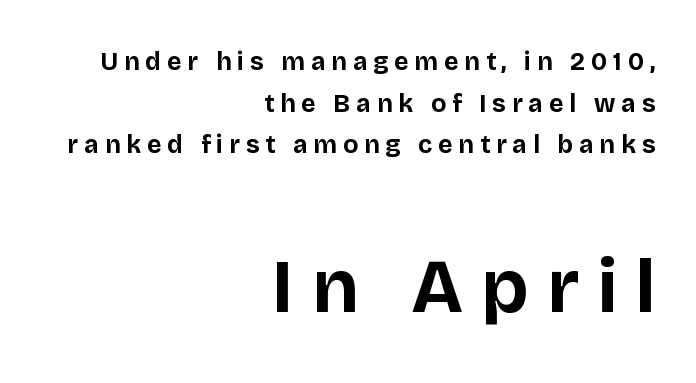
Type style note: lacks serifs. The face used here is rendered with a markedly widened letterfit. Rule under the text: the space is simply empty. Type size steps up from the first block to the second. The face used here is proportionally spaced, like ordinary book or web type. The typesetting leans heavy: a genuine bold.
